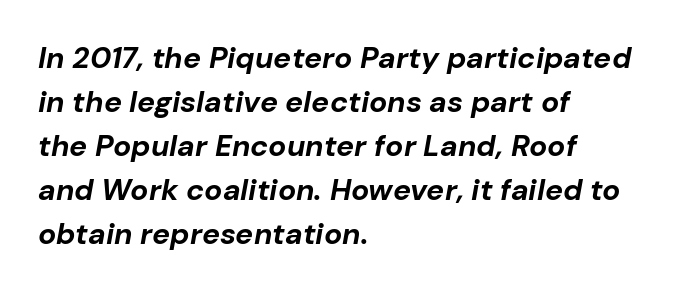
Strokes here are thick enough to call this a true bold. Words appear dense and cohesive because spacing is normal. Letters rest on an invisible, unmarked baseline. Each new line begins a customary step beneath the previous one.
